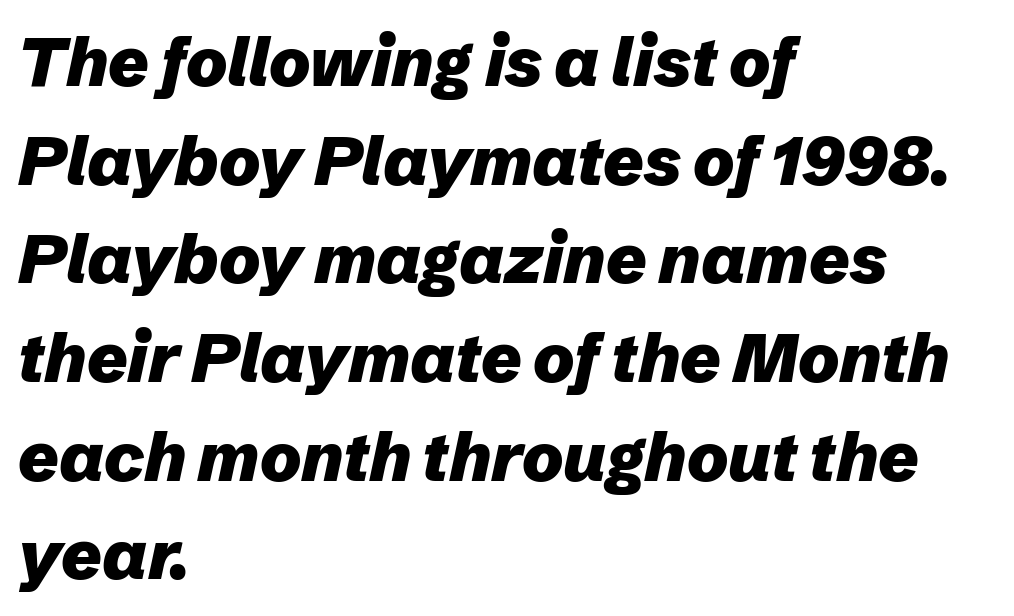
{"italic": "yes", "lean": "right", "slant_degrees": 12, "bold": "yes", "weight": "heavy", "width": "normal", "stroke_contrast": "low", "x_height": "medium", "monospaced": "no", "underline": "no", "align": "left", "line_spacing": "normal", "line_spacing_ratio": 1.43, "letter_spacing": "normal", "letter_spacing_em": 0.0, "glyph_px": 69}
